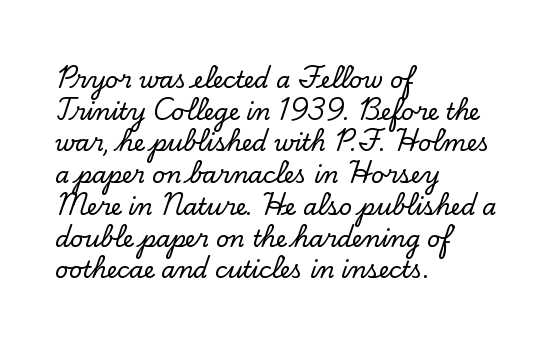
{"underline": "no", "align": "left", "line_spacing": "normal", "line_spacing_ratio": 1.38, "letter_spacing": "normal", "letter_spacing_em": 0.0, "glyph_px": 23}
